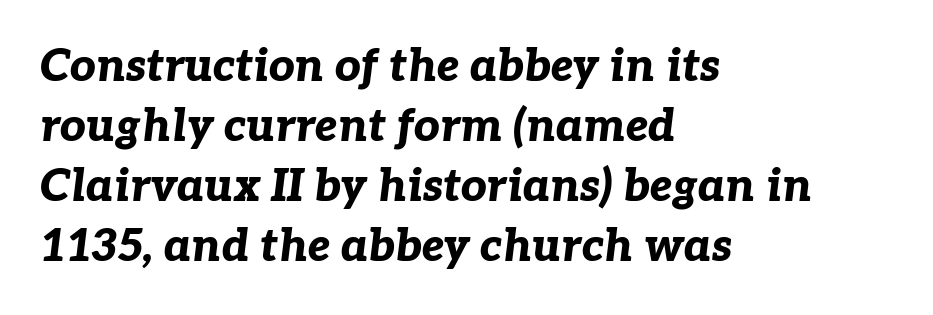
{"italic": "yes", "lean": "right", "slant_degrees": 7, "bold": "yes", "weight": "bold", "width": "normal", "stroke_contrast": "low", "x_height": "medium", "monospaced": "no", "underline": "no", "align": "left", "line_spacing": "normal", "line_spacing_ratio": 1.33, "letter_spacing": "normal", "letter_spacing_em": 0.0, "glyph_px": 45}
